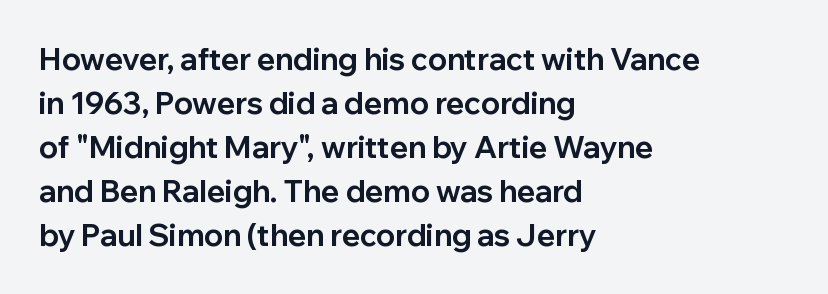
Only glyphs here, with clear space below each row. Compared with typical body copy, the letter spacing here is the same. In terms of weight, the rendering is a true, heavy bold. Does the type have serifs? No, each stem ends abruptly. The letters stand upright; this is a roman face.
